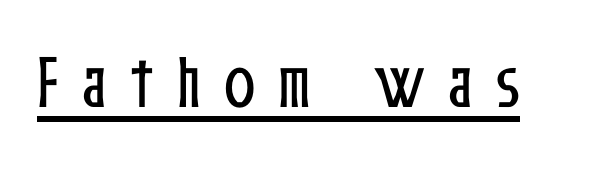
{"italic": "no", "width": "condensed", "stroke_contrast": "low", "x_height": "medium", "monospaced": "no", "underline": "yes", "letter_spacing": "wide", "letter_spacing_em": 0.4, "glyph_px": 58}
